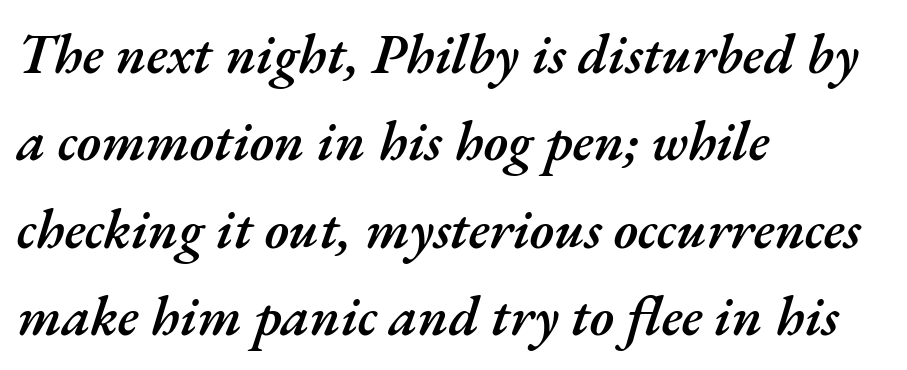
{"italic": "yes", "lean": "right", "slant_degrees": 17, "bold": "semi", "weight": "semibold", "width": "normal", "stroke_contrast": "medium", "x_height": "small", "monospaced": "no", "underline": "no", "align": "left", "line_spacing": "normal", "line_spacing_ratio": 1.59, "letter_spacing": "normal", "letter_spacing_em": 0.0, "glyph_px": 55}
